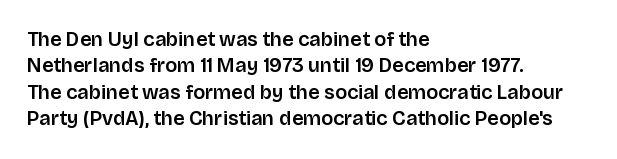
The image shows 20 px text type, upright; set left-aligned, normal line spacing (1.32x), normal letter spacing, not underlined.
